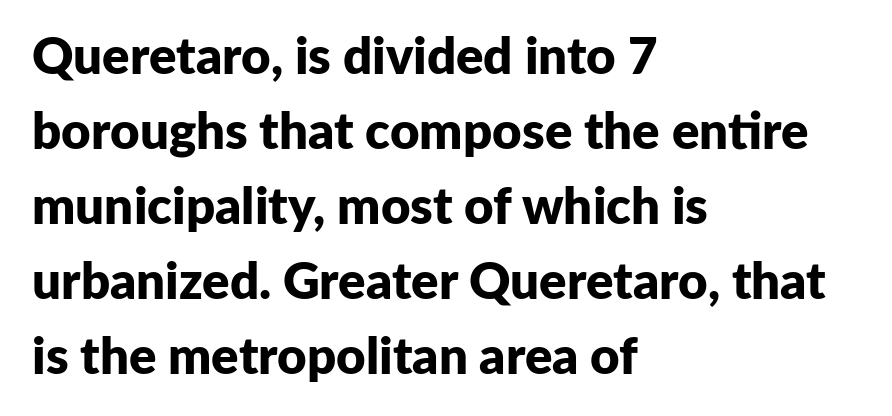
Q: Is the text bold? A: Yes.
Q: Is the text italic (slanted)? A: No, it is upright.
Q: Is the typeface a serif or a sans-serif typeface? A: Sans-serif.
Q: Is the text underlined? A: No.
Q: How is the paragraph aligned? A: Left-aligned.
Q: Is the spacing between letters normal or unusually wide? A: Normal.
Q: Is the spacing between lines tight, normal or loose? A: Normal.
Q: Width (condensed, normal, or wide)? A: Normal.
Q: Stroke contrast? A: Low.
Q: x-height? A: Medium.
Q: Monospaced? A: No.
